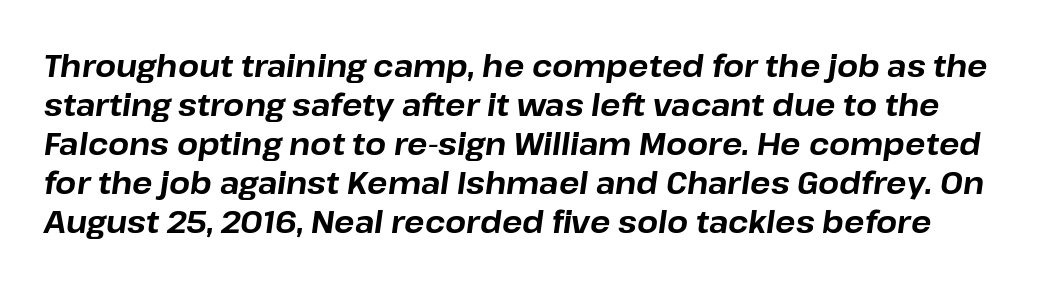
A typesetter would call this proportional, since set widths differ per character. This sample uses plain, unmodified letter spacing. A full-strength bold gives these letters their thick strokes. No word sits above an underline. Interline gaps are of average width in this sample.
